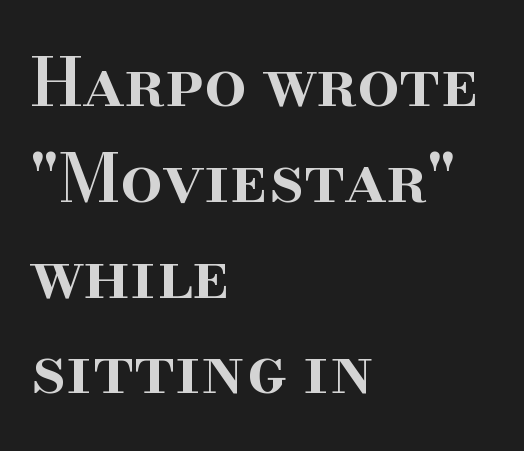
{"serif": "yes", "italic": "no", "bold": "semi", "weight": "semibold", "width": "normal", "stroke_contrast": "high", "x_height": "small", "monospaced": "no", "underline": "no", "align": "left", "line_spacing": "normal", "line_spacing_ratio": 1.43, "letter_spacing": "normal", "letter_spacing_em": 0.0, "glyph_px": 67}
